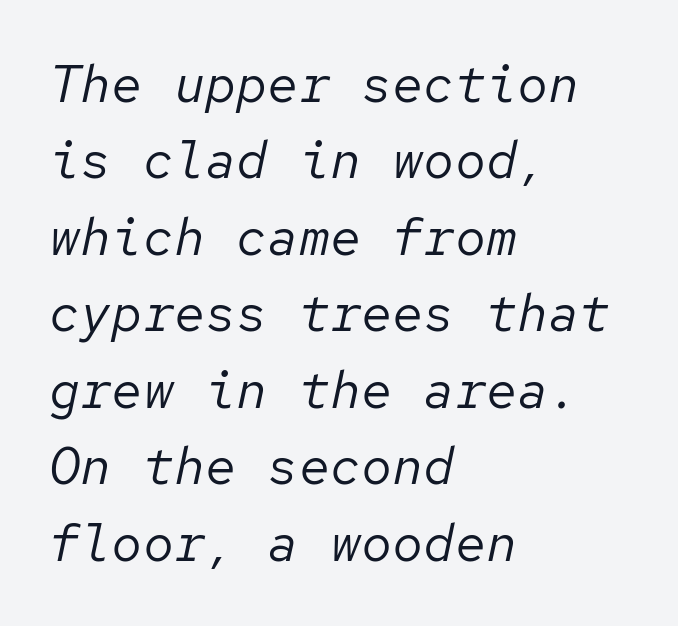
All the whitespace from short lines collects on the right. Caption: standard tracking, unaltered. Normally led — the rows are evenly, conventionally spaced. Ink coverage per letter is moderate at most.
